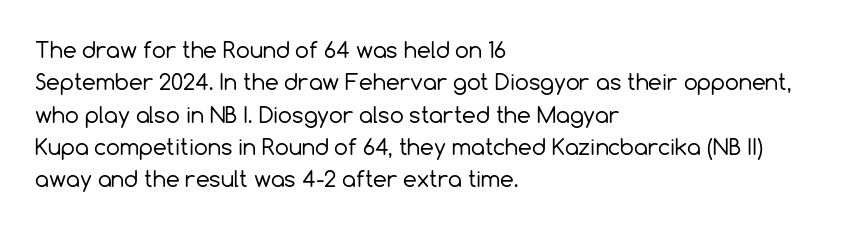
The image shows 22 px text type, upright; set left-aligned, normal line spacing (1.47x), normal letter spacing, not underlined.
